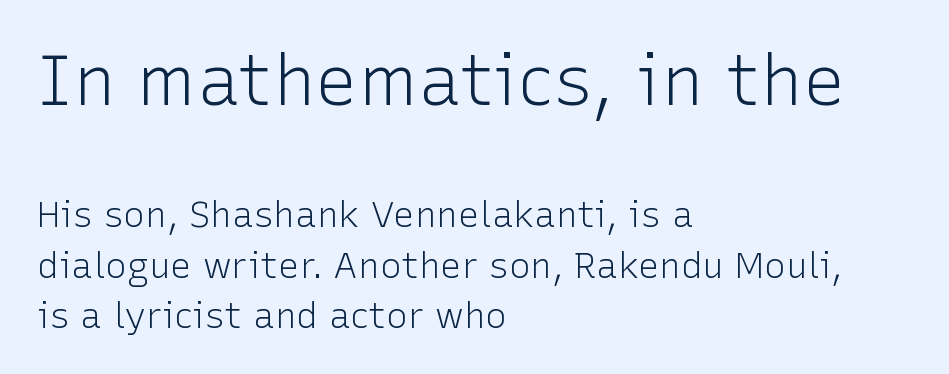
The image shows 71 px light sans-serif type, upright; set left-aligned, normal line spacing (1.39x), normal letter spacing, not underlined; the first (top) block is 1.97x larger; low stroke contrast and a medium x-height.
